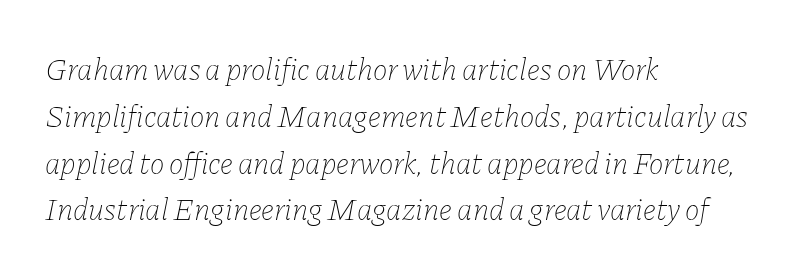
{"italic": "yes", "lean": "right", "slant_degrees": 11, "bold": "no", "weight": "thin", "width": "normal", "stroke_contrast": "low", "x_height": "medium", "monospaced": "no", "underline": "no", "align": "left", "line_spacing": "normal", "line_spacing_ratio": 1.51, "letter_spacing": "normal", "letter_spacing_em": 0.0, "glyph_px": 31}
